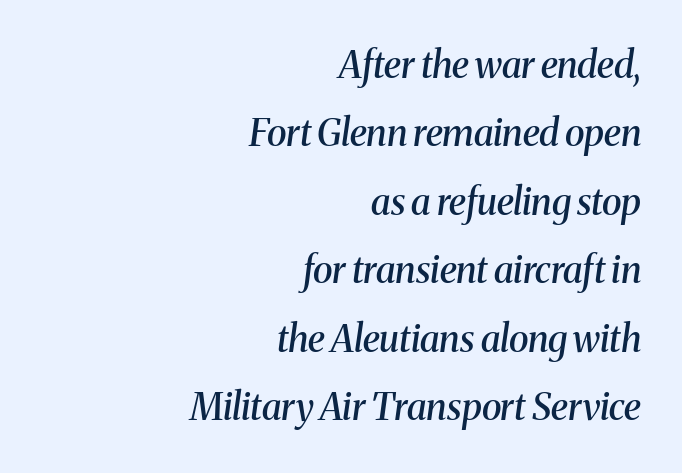
Italic? Definitely — the glyphs are oblique. These lines carry some extra weight — a demibold, not a full bold. The space beneath each line is pristine and unruled. Stroke terminals: seriffed. Varying glyph widths throughout — classic text-font behaviour. There is no visible air inserted between adjacent glyphs.
